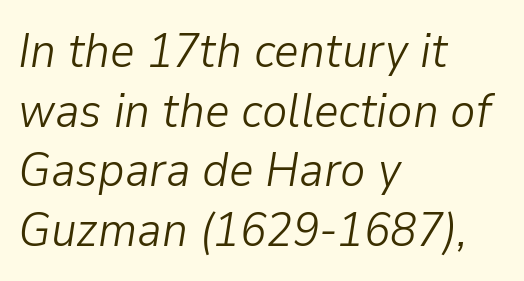
Q: Is the text bold? A: No.
Q: Is the text italic (slanted)? A: Yes, it leans right by about 9 degrees.
Q: Is the text underlined? A: No.
Q: How is the paragraph aligned? A: Left-aligned.
Q: Is the spacing between letters normal or unusually wide? A: Normal.
Q: Width (condensed, normal, or wide)? A: Normal.
Q: Stroke contrast? A: Low.
Q: x-height? A: Medium.
Q: Monospaced? A: No.
